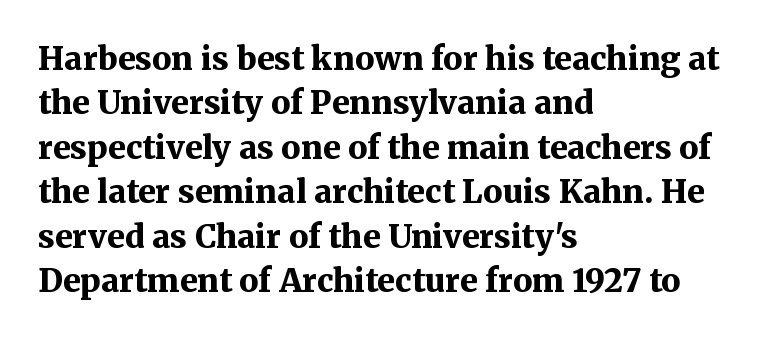
To sum up the face: it has serifs. The paragraph has a hard left edge and a soft right edge. Weight check: bold — yes, fully. The words here are not underlined.
